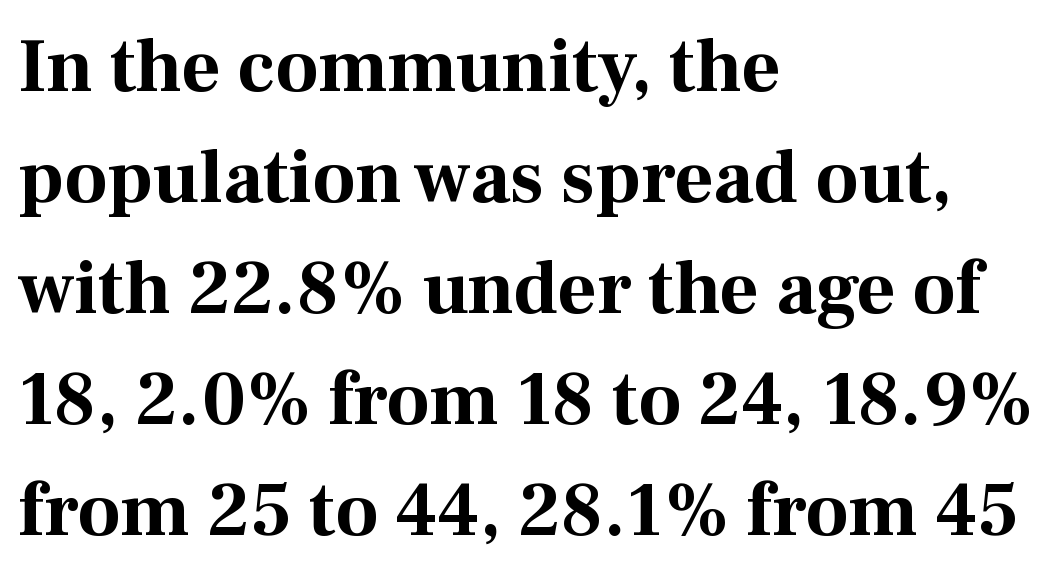
The rendering uses natural spacing where letterforms have individual widths. Is there much room between lines? A standard amount, neither cramped nor airy. The lines are quadded left. How heavy is the stroke? Heavy — this is a bold. It's the straight-up-and-down kind of type.
